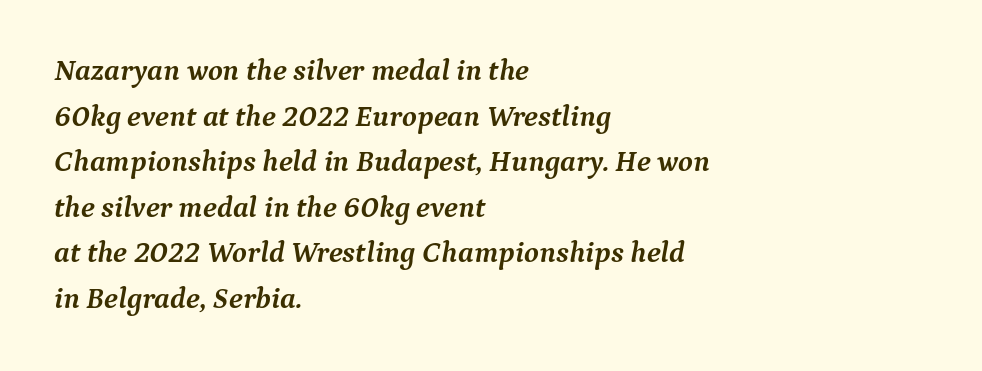
{"serif": "yes", "italic": "yes", "lean": "right", "slant_degrees": 9, "bold": "yes", "weight": "semibold", "width": "normal", "stroke_contrast": "medium", "x_height": "medium", "monospaced": "no", "underline": "no", "align": "left", "line_spacing": "normal", "line_spacing_ratio": 1.52, "letter_spacing": "normal", "letter_spacing_em": 0.0, "glyph_px": 30}
